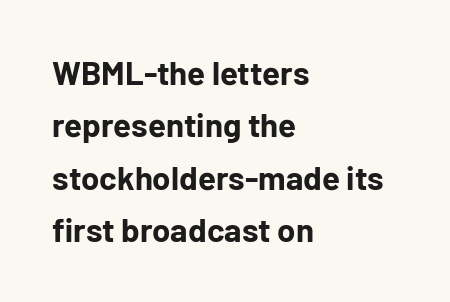
{"serif": "no", "italic": "no", "bold": "yes", "weight": "bold", "width": "normal", "stroke_contrast": "low", "x_height": "medium", "monospaced": "no", "underline": "no", "align": "left", "line_spacing": "normal", "line_spacing_ratio": 1.59, "letter_spacing": "normal", "letter_spacing_em": 0.0, "glyph_px": 33}
